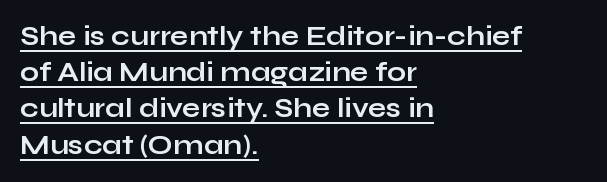
{"italic": "no", "bold": "yes", "underline": "yes", "align": "left", "line_spacing": "normal", "line_spacing_ratio": 1.34, "letter_spacing": "normal", "letter_spacing_em": 0.0, "glyph_px": 27}
